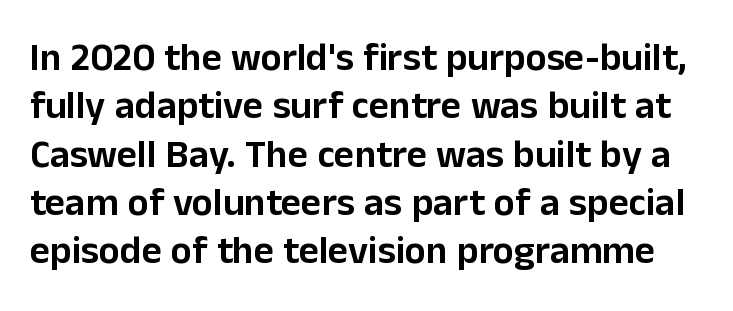
Q: Is the text italic (slanted)? A: No, it is upright.
Q: Is the typeface a serif or a sans-serif typeface? A: Sans-serif.
Q: Is the text underlined? A: No.
Q: Is the spacing between letters normal or unusually wide? A: Normal.
Q: Width (condensed, normal, or wide)? A: Normal.
Q: Stroke contrast? A: Low.
Q: x-height? A: Medium.
Q: Monospaced? A: No.
